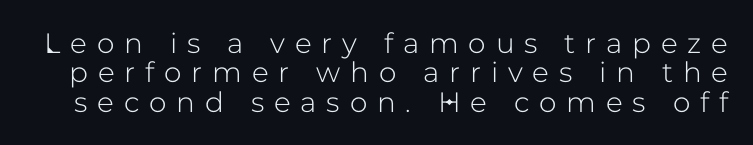
{"serif": "no", "italic": "no", "width": "normal", "stroke_contrast": "low", "x_height": "medium", "monospaced": "no", "underline": "no", "line_spacing": "tight", "line_spacing_ratio": 1.05, "letter_spacing": "wide", "letter_spacing_em": 0.35, "glyph_px": 28}
